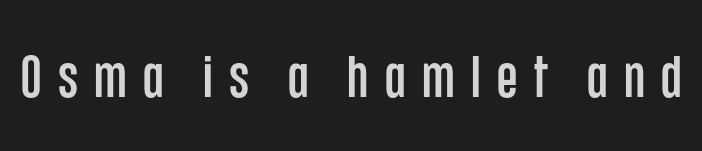
Underline: absent. Note: no serifs on the glyphs. The specimen reads as upright at a glance. Does extra space separate the letters? Yes, quite a lot of it. The rendering uses natural spacing where letterforms have individual widths.
